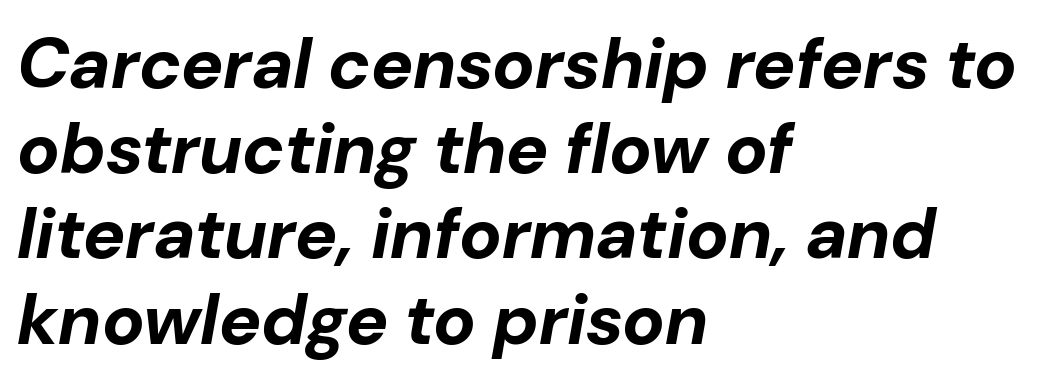
{"italic": "yes", "lean": "right", "slant_degrees": 10, "bold": "yes", "weight": "bold", "width": "normal", "stroke_contrast": "low", "x_height": "medium", "monospaced": "no", "underline": "no", "align": "left", "line_spacing_ratio": 1.2, "letter_spacing": "normal", "letter_spacing_em": 0.0, "glyph_px": 71}
